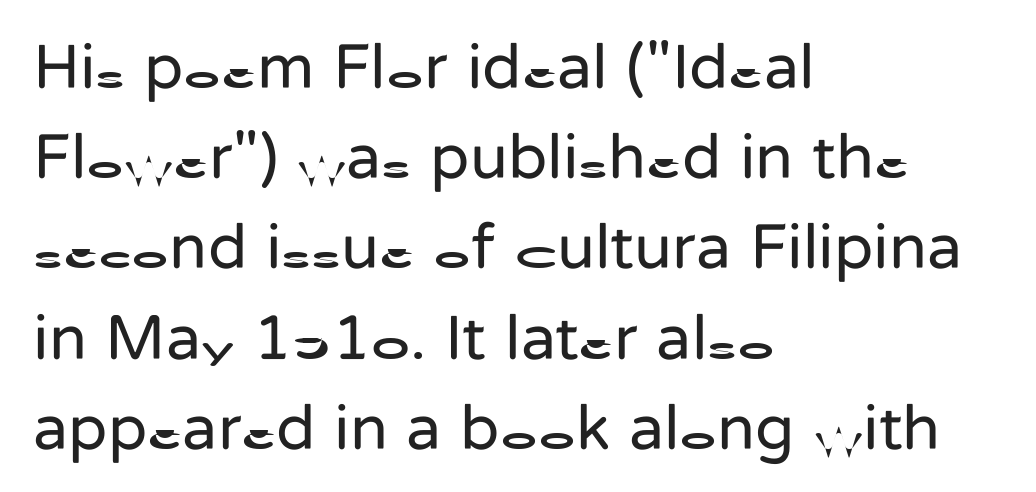
Q: Is the text bold? A: No.
Q: Is the text italic (slanted)? A: No, it is upright.
Q: Is the typeface a serif or a sans-serif typeface? A: Sans-serif.
Q: Is the text underlined? A: No.
Q: How is the paragraph aligned? A: Left-aligned.
Q: Is the spacing between letters normal or unusually wide? A: Normal.
Q: Is the spacing between lines tight, normal or loose? A: Normal.
Q: Width (condensed, normal, or wide)? A: Normal.
Q: Stroke contrast? A: Low.
Q: x-height? A: Medium.
Q: Monospaced? A: No.
